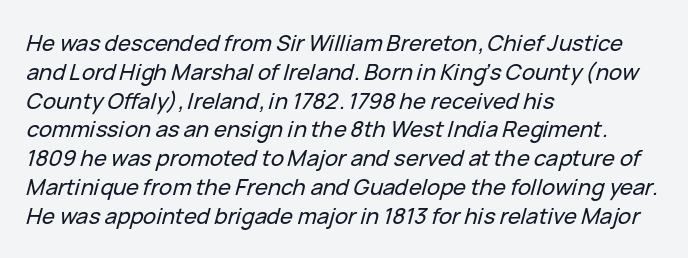
The image shows 22 px text type, italic (leaning right); set left-aligned, normal line spacing (1.31x), normal letter spacing, not underlined.
